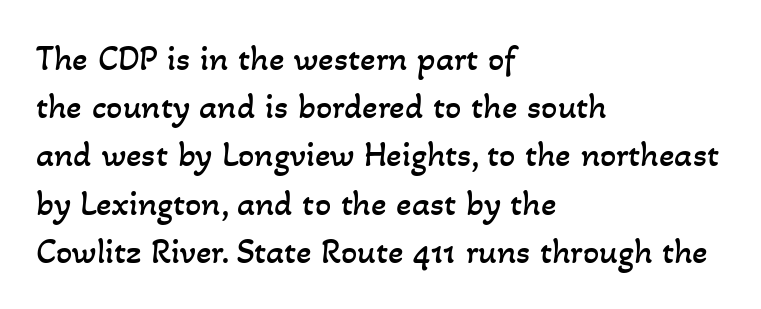
Q: Is the text bold? A: No.
Q: Is the text underlined? A: No.
Q: How is the paragraph aligned? A: Left-aligned.
Q: Is the spacing between letters normal or unusually wide? A: Normal.
Q: Is the spacing between lines tight, normal or loose? A: Normal.
Q: Width (condensed, normal, or wide)? A: Normal.
Q: Stroke contrast? A: Low.
Q: x-height? A: Small.
Q: Monospaced? A: No.
